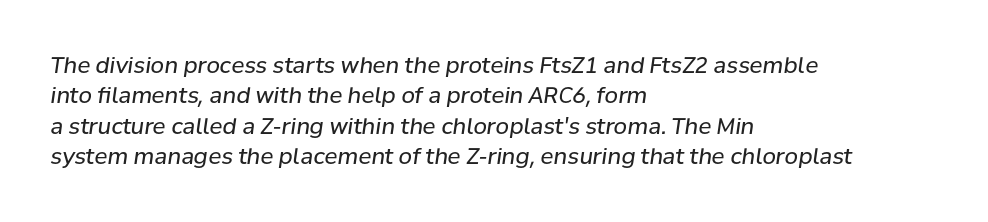
The image shows 22 px text type, italic (leaning right); set left-aligned, normal line spacing (1.38x), normal letter spacing, not underlined.
